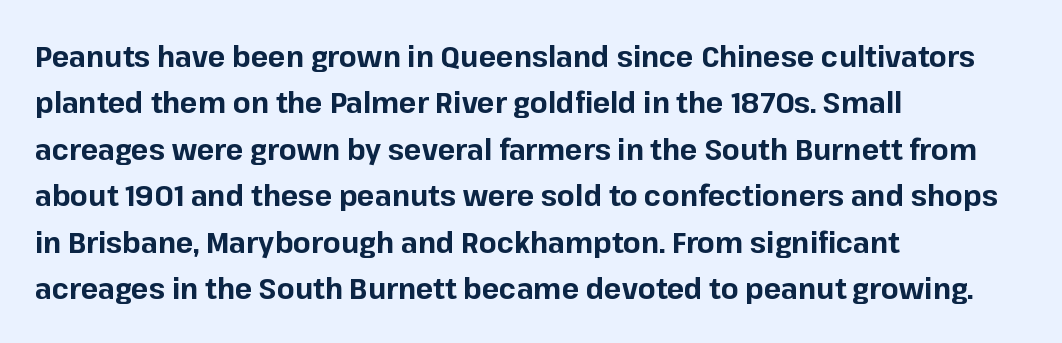
Q: Is the text bold? A: Yes.
Q: Is the text italic (slanted)? A: No, it is upright.
Q: Is the typeface a serif or a sans-serif typeface? A: Sans-serif.
Q: Is the text underlined? A: No.
Q: How is the paragraph aligned? A: Left-aligned.
Q: Is the spacing between letters normal or unusually wide? A: Normal.
Q: Is the spacing between lines tight, normal or loose? A: Normal.
Q: Width (condensed, normal, or wide)? A: Normal.
Q: Stroke contrast? A: Low.
Q: x-height? A: Medium.
Q: Monospaced? A: No.
